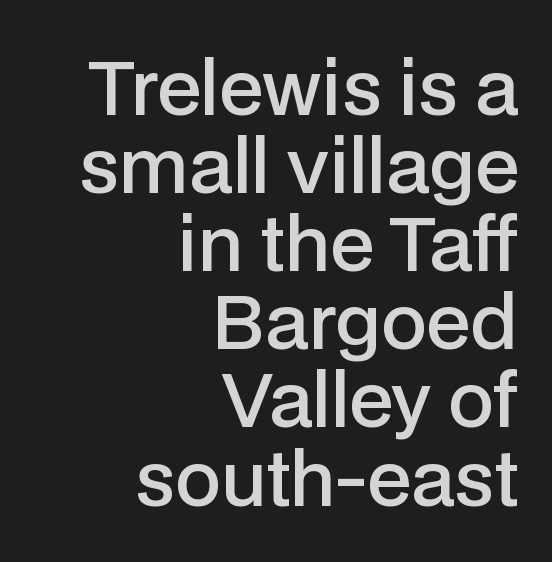
Q: Is the text bold? A: Semi-bold.
Q: Is the text italic (slanted)? A: No, it is upright.
Q: Is the typeface a serif or a sans-serif typeface? A: Sans-serif.
Q: Is the text underlined? A: No.
Q: How is the paragraph aligned? A: Right-aligned.
Q: Is the spacing between letters normal or unusually wide? A: Normal.
Q: Is the spacing between lines tight, normal or loose? A: Tight.
Q: Width (condensed, normal, or wide)? A: Normal.
Q: Stroke contrast? A: Low.
Q: x-height? A: Medium.
Q: Monospaced? A: No.
